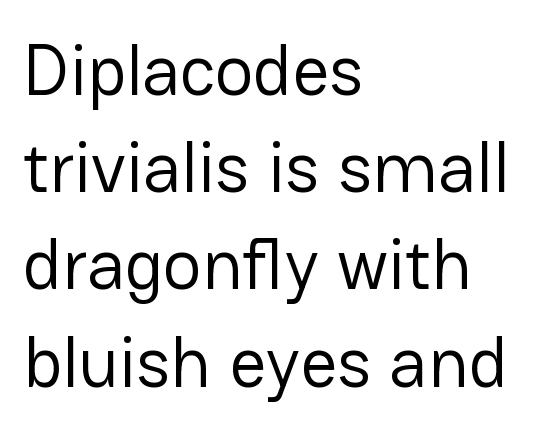
{"serif": "no", "italic": "no", "bold": "no", "weight": "regular", "width": "normal", "stroke_contrast": "low", "x_height": "medium", "monospaced": "no", "underline": "no", "align": "left", "line_spacing": "normal", "line_spacing_ratio": 1.35, "letter_spacing": "normal", "letter_spacing_em": 0.0, "glyph_px": 72}
